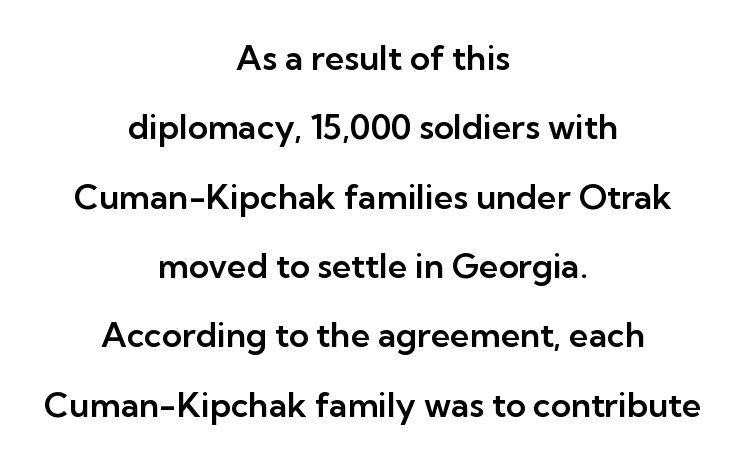
Varying glyph widths throughout — classic text-font behaviour. Tracking value appears to be zero — textbook default spacing. Vertical strokes here are truly vertical. Horizontal bands of white between lines are thick stripes. Glance below the letters and you will spot only blank space. Line starts and ends both wander, symmetrically.
